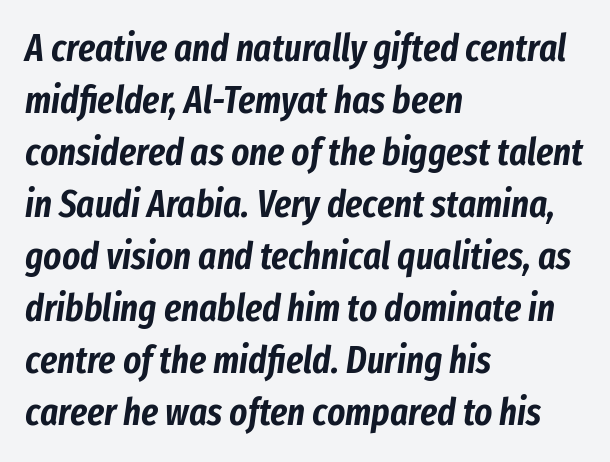
The image shows 38 px condensed type, italic (leaning right); set left-aligned, normal line spacing (1.37x), normal letter spacing, not underlined; low stroke contrast and a medium x-height.
